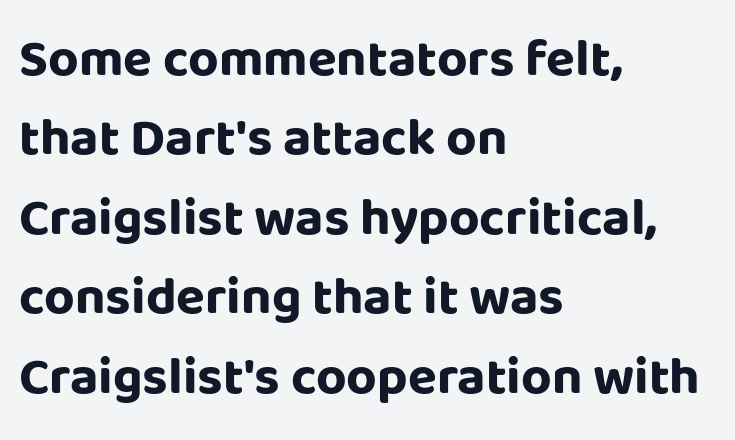
The image shows 53 px bold sans-serif type, upright; set left-aligned, normal line spacing (1.5x), normal letter spacing, not underlined; low stroke contrast and a large x-height.
